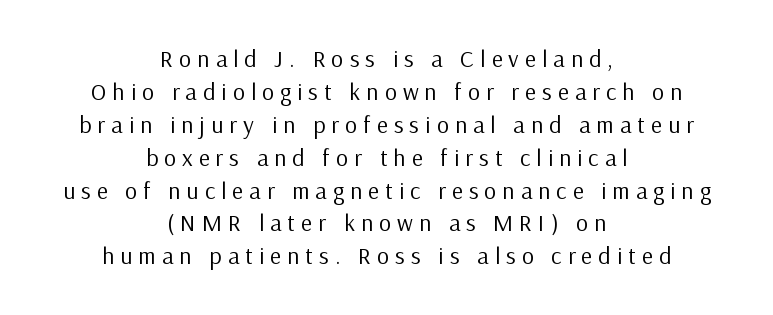
Q: Is the text bold? A: No.
Q: Is the text italic (slanted)? A: No, it is upright.
Q: Is the text underlined? A: No.
Q: How is the paragraph aligned? A: Centered.
Q: Is the spacing between letters normal or unusually wide? A: Unusually wide.
Q: Is the spacing between lines tight, normal or loose? A: Normal.
